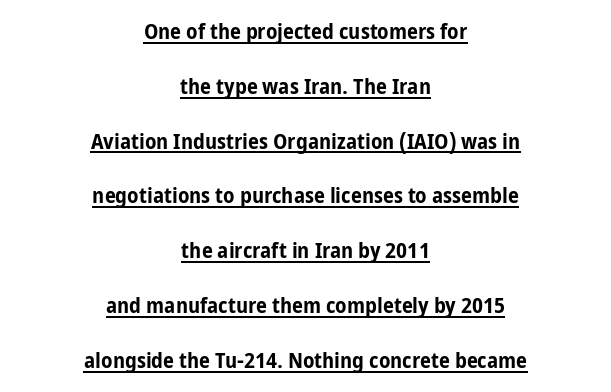
{"italic": "no", "bold": "yes", "underline": "yes", "align": "center", "line_spacing": "loose", "line_spacing_ratio": 2.49, "letter_spacing": "normal", "letter_spacing_em": 0.0, "glyph_px": 22}
